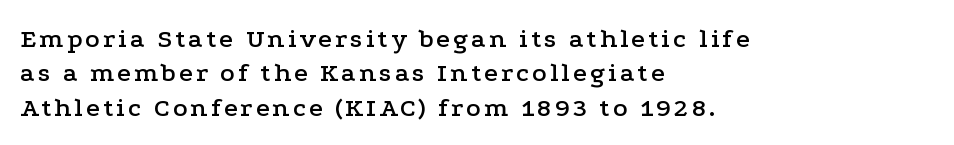
Q: Is the text italic (slanted)? A: No, it is upright.
Q: Is the text underlined? A: No.
Q: How is the paragraph aligned? A: Left-aligned.
Q: Is the spacing between lines tight, normal or loose? A: Normal.
